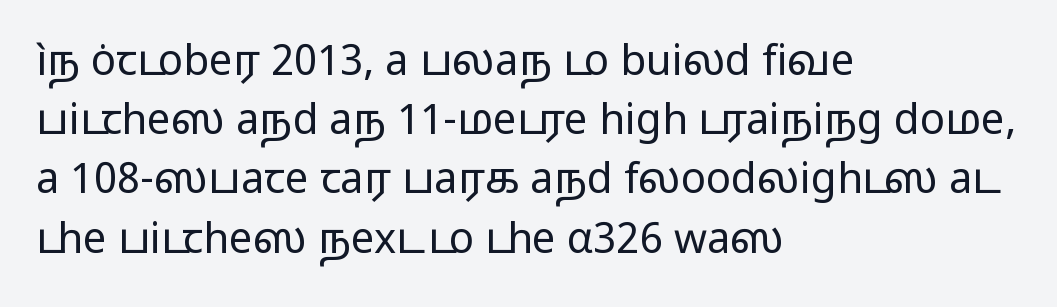
How would I describe the line gaps? Plain and ordinary. Is the stroke heavy? The answer is a plain regular-or-lighter. Glance below the letters and you will spot only blank space. How are the letters spaced? Ordinarily, with no added tracking.
